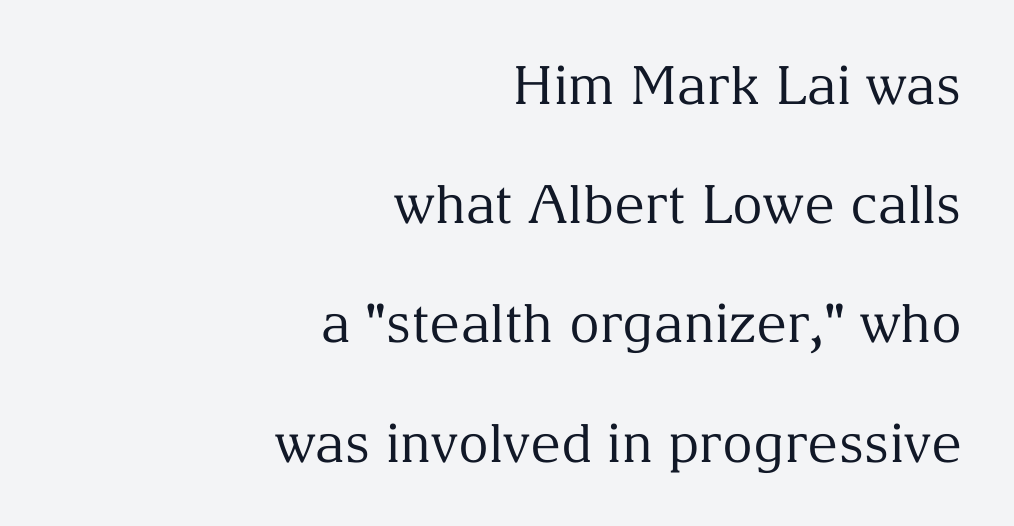
The image shows 53 px regular-weight serif type, upright; set right-aligned, loose line spacing (2.25x), normal letter spacing, not underlined; medium stroke contrast and a medium x-height.
